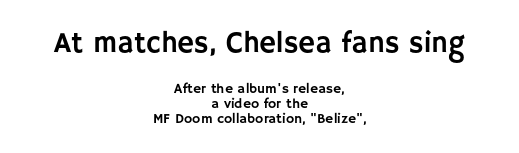
{"serif": "no", "italic": "no", "width": "normal", "stroke_contrast": "low", "x_height": "large", "monospaced": "no", "underline": "no", "align": "center", "line_spacing": "tight", "line_spacing_ratio": 1.08, "letter_spacing": "normal", "letter_spacing_em": 0.0, "larger_block": "first", "size_ratio": 2.07, "glyph_px": 29}
